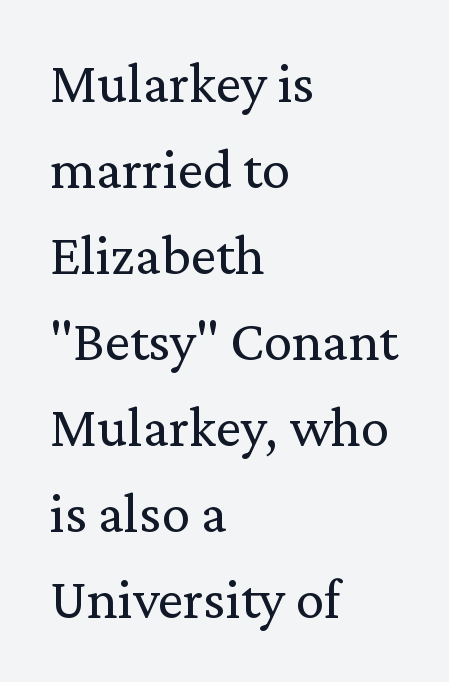
Q: Is the text bold? A: No.
Q: Is the text italic (slanted)? A: No, it is upright.
Q: Is the typeface a serif or a sans-serif typeface? A: Serif.
Q: Is the text underlined? A: No.
Q: How is the paragraph aligned? A: Left-aligned.
Q: Is the spacing between letters normal or unusually wide? A: Normal.
Q: Is the spacing between lines tight, normal or loose? A: Normal.
Q: Width (condensed, normal, or wide)? A: Normal.
Q: Stroke contrast? A: Medium.
Q: x-height? A: Medium.
Q: Monospaced? A: No.
